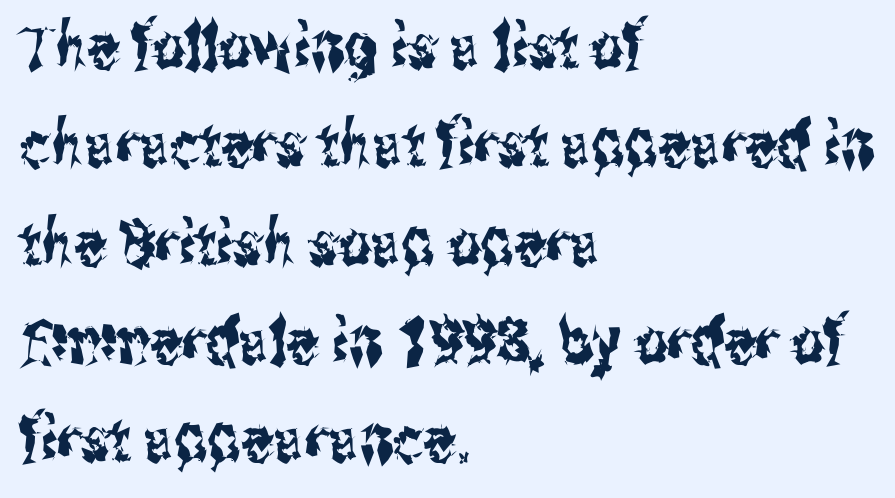
The image shows 63 px condensed sans-serif type, upright; set left-aligned, normal line spacing (1.56x), normal letter spacing, not underlined; medium stroke contrast and a medium x-height.
